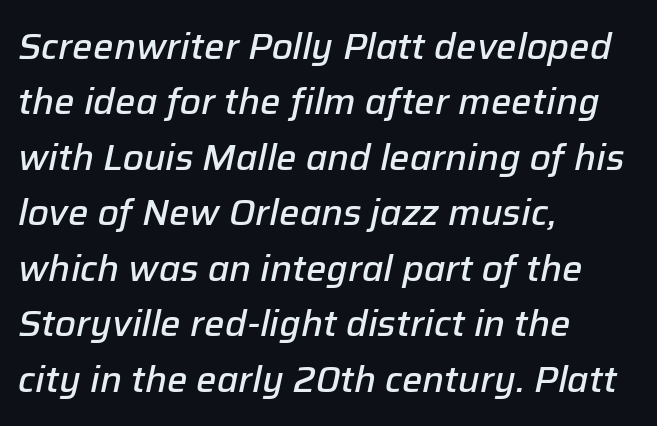
The image shows 36 px semibold type, italic (leaning right); set left-aligned, normal line spacing (1.54x), normal letter spacing, not underlined; low stroke contrast and a medium x-height.
